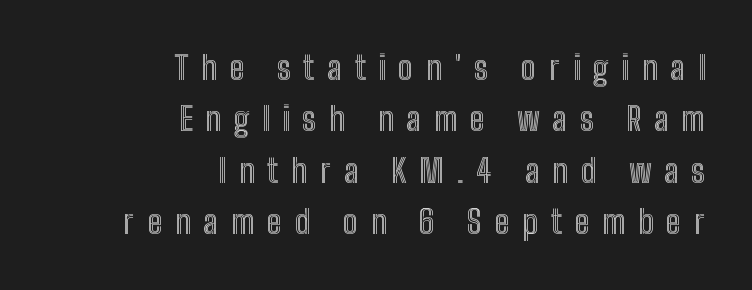
{"italic": "no", "width": "condensed", "x_height": "medium", "monospaced": "no", "underline": "no", "align": "right", "line_spacing": "normal", "line_spacing_ratio": 1.56, "letter_spacing": "wide", "letter_spacing_em": 0.39, "glyph_px": 33}
